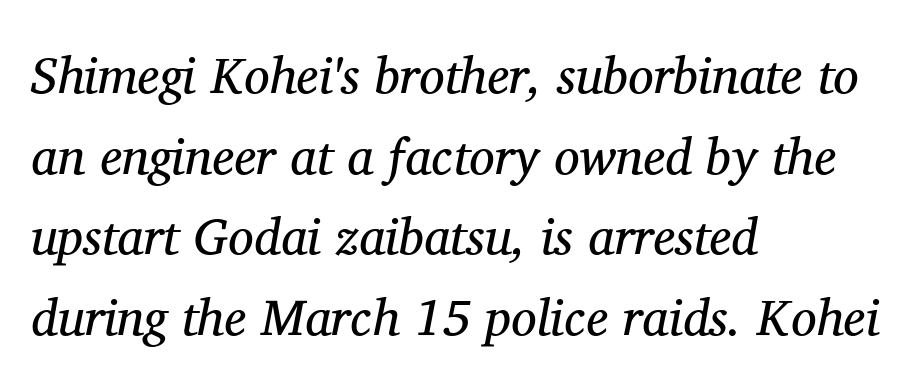
Q: Is the text bold? A: No.
Q: Is the text italic (slanted)? A: Yes, it leans right by about 11 degrees.
Q: Is the typeface a serif or a sans-serif typeface? A: Serif.
Q: Is the text underlined? A: No.
Q: How is the paragraph aligned? A: Left-aligned.
Q: Is the spacing between letters normal or unusually wide? A: Normal.
Q: Is the spacing between lines tight, normal or loose? A: Normal.
Q: Width (condensed, normal, or wide)? A: Normal.
Q: Stroke contrast? A: Medium.
Q: x-height? A: Medium.
Q: Monospaced? A: No.
